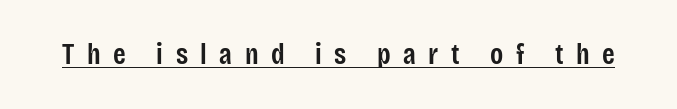
The rendered words wear a rule along their underside. These lines carry some extra weight — a demibold, not a full bold. The letters advance in unequal steps, a hallmark of proportional type. Upright lettering throughout. Each word looks stretched out because of the extra space between its letters.
